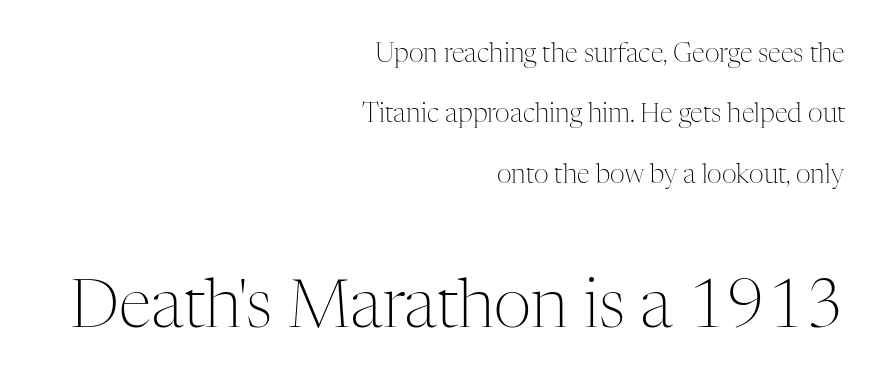
Q: Is the text bold? A: No.
Q: Is the text italic (slanted)? A: No, it is upright.
Q: Is the typeface a serif or a sans-serif typeface? A: Serif.
Q: Is the text underlined? A: No.
Q: How is the paragraph aligned? A: Right-aligned.
Q: Is the spacing between letters normal or unusually wide? A: Normal.
Q: Is the spacing between lines tight, normal or loose? A: Loose.
Q: Which block of text is set in a larger size, the first (top) or the second (bottom)? A: The second (bottom) one.
Q: Width (condensed, normal, or wide)? A: Normal.
Q: Stroke contrast? A: Medium.
Q: x-height? A: Medium.
Q: Monospaced? A: No.
